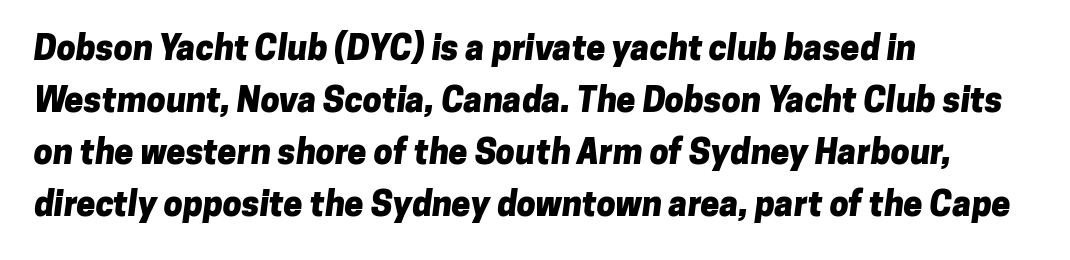
Words float on clear page, feet unadorned. The horizontal fit of the characters is conventional and even. Students, observe: this is what conventionally led text looks like. Font category for this specimen: sans-serif.
